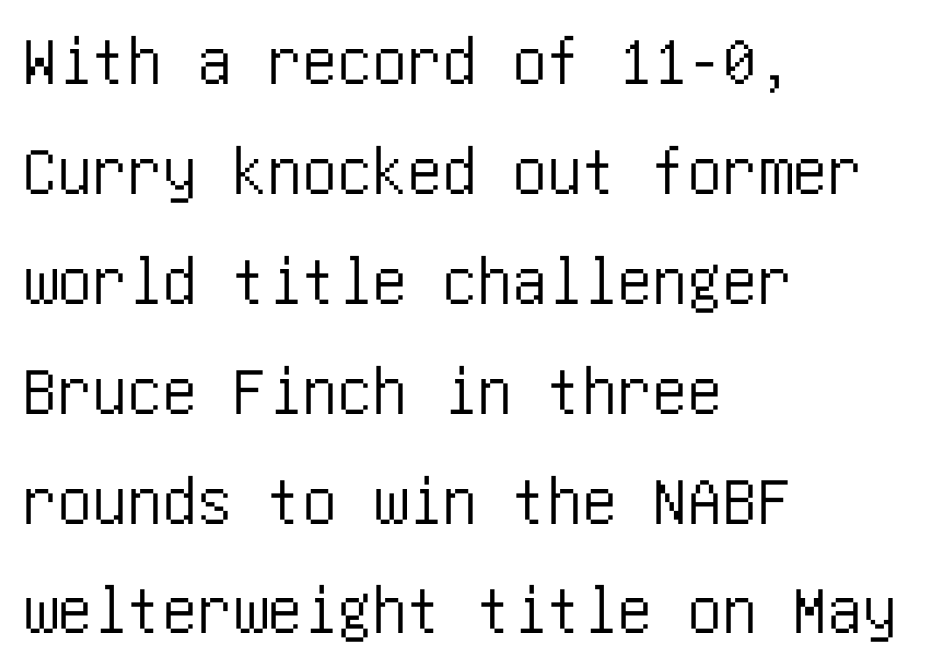
Standard letterfit; no display-style spreading of the glyphs. This rendering features lettering with no underline. Each line starts at the same left margin while the right side varies. Letterform terminals end flat and unadorned throughout the passage. The axis of the letterforms is exactly vertical.
